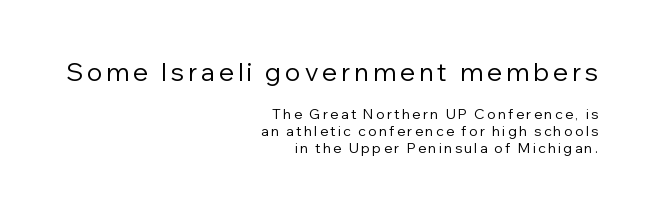
The image shows 25 px text type, upright; set right-aligned, line spacing 1.18x, not underlined; the first (top) block is 1.79x larger.
